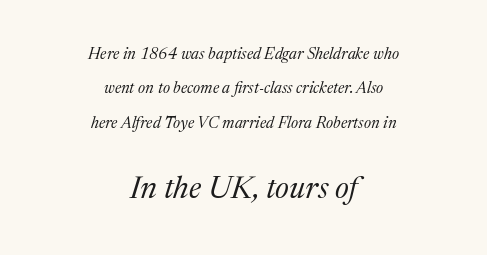
The image shows 31 px regular-weight serif type, italic (leaning right); set centered, loose line spacing (2.15x), normal letter spacing, not underlined; the second (bottom) block is 1.94x larger; medium stroke contrast and a medium x-height.
